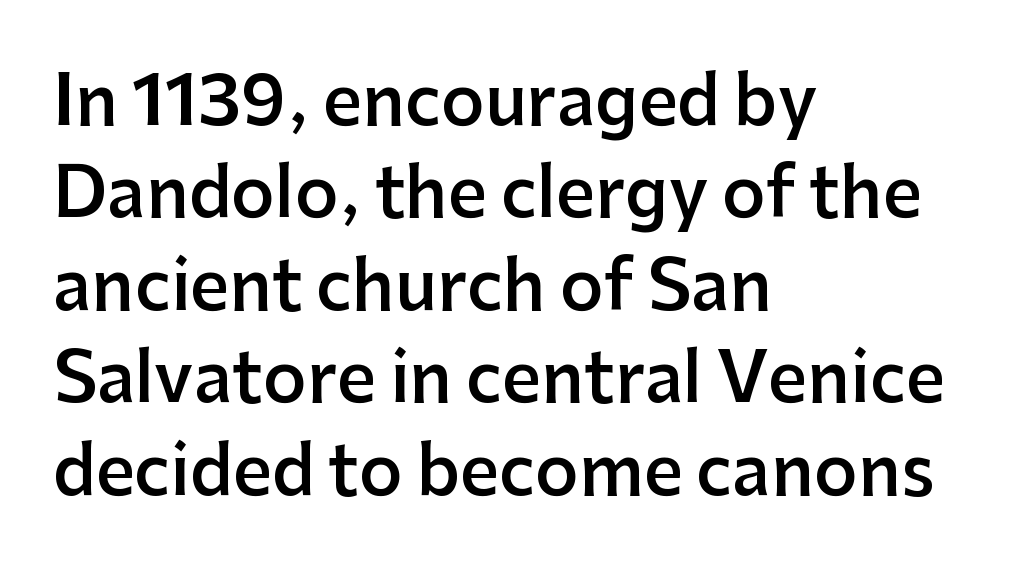
The lettering holds an erect, upright posture throughout. Vertically, the passage feels balanced, rows spaced as you'd expect. Weight check: semibold — heavier than regular, not quite bold. The passage shown has conventional tracking throughout. Each line starts at the same left margin while the right side varies.
